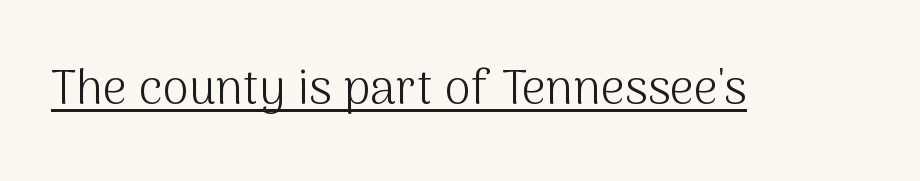
The typeface has the unassuming heft of standard copy or less. The letters sit at their default tracking, neither squeezed nor spread. This sample uses an upright cut, with every glyph sitting square on the baseline. In designer terms, the underline attribute is active on this setting.
